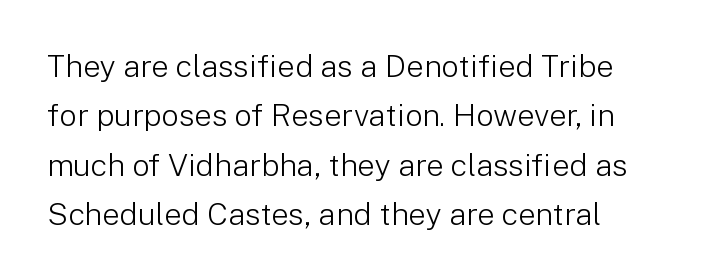
{"serif": "no", "italic": "no", "bold": "no", "weight": "light", "width": "normal", "stroke_contrast": "low", "x_height": "medium", "monospaced": "no", "underline": "no", "line_spacing": "normal", "line_spacing_ratio": 1.59, "letter_spacing": "normal", "letter_spacing_em": 0.0, "glyph_px": 31}
